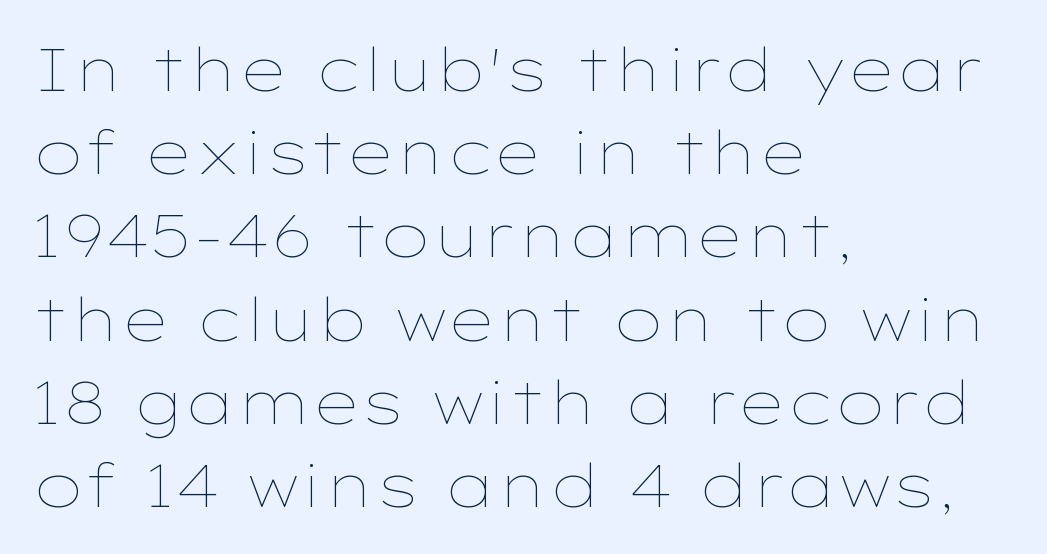
{"italic": "no", "bold": "no", "weight": "thin", "width": "wide", "stroke_contrast": "low", "x_height": "medium", "monospaced": "no", "underline": "no", "align": "left", "line_spacing": "normal", "line_spacing_ratio": 1.41, "letter_spacing": "normal", "letter_spacing_em": 0.0, "glyph_px": 59}
